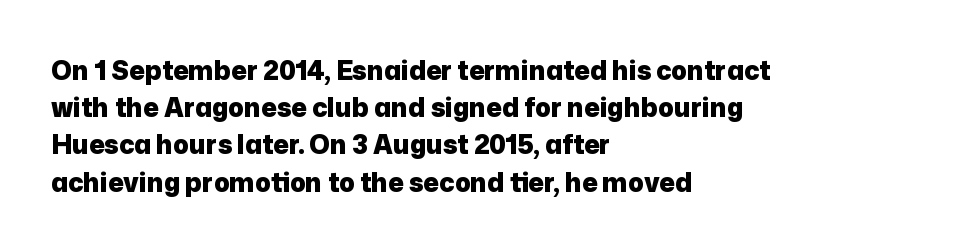
{"italic": "no", "bold": "yes", "underline": "no", "align": "left", "line_spacing": "normal", "line_spacing_ratio": 1.43, "letter_spacing": "normal", "letter_spacing_em": 0.0, "glyph_px": 26}
